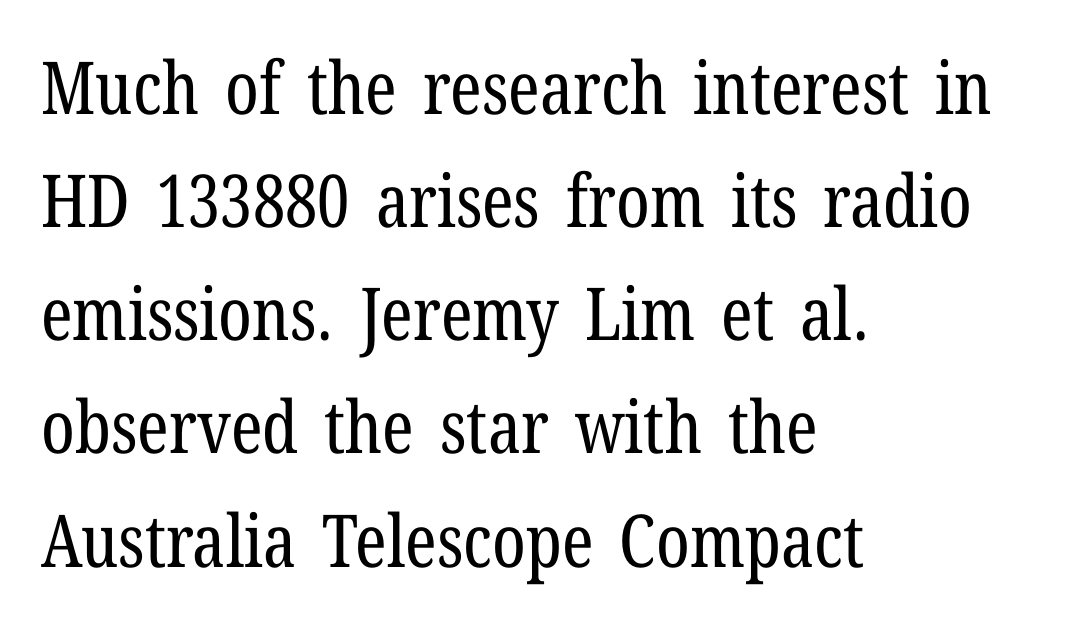
No letter is thick-stroked: the sample isn't bold. Characters remain perfectly vertical along every line. Compared with typical body copy, the letter spacing here is the same. The vertical gap from one line to the next is medium. Little horizontal feet cap the strokes, marking this as serif type. Character widths vary here, with narrow letters taking less room than wide ones.
